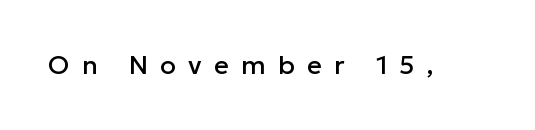
Descender tails drop into unmarked territory. Posture: straight, roman, zero tilt. Is the letter spacing exaggerated? Yes — the characters are pushed far apart.
